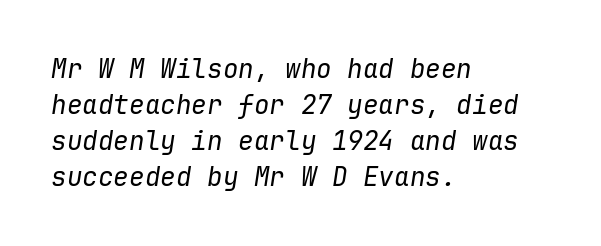
Q: Is the text bold? A: No.
Q: Is the text italic (slanted)? A: Yes, it leans right by about 9 degrees.
Q: Is the text underlined? A: No.
Q: How is the paragraph aligned? A: Left-aligned.
Q: Is the spacing between letters normal or unusually wide? A: Normal.
Q: Is the spacing between lines tight, normal or loose? A: Normal.
